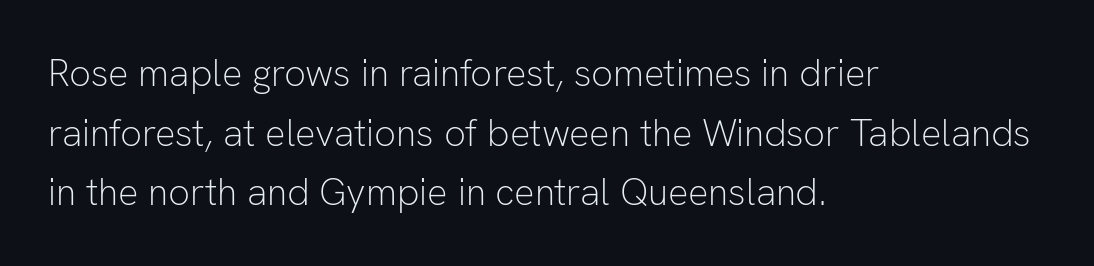
{"serif": "no", "italic": "no", "bold": "no", "weight": "light", "width": "normal", "stroke_contrast": "low", "x_height": "medium", "monospaced": "no", "underline": "no", "align": "left", "line_spacing": "normal", "line_spacing_ratio": 1.57, "letter_spacing": "normal", "letter_spacing_em": 0.0, "glyph_px": 38}
